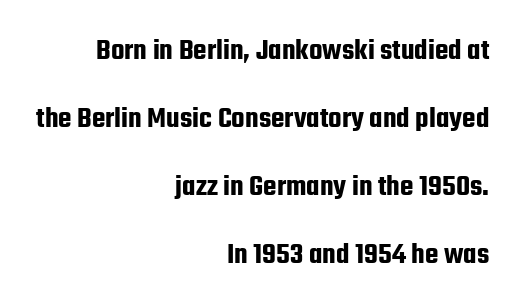
Nope, no serifs anywhere on these letters. Descenders are the only things crossing below the line. Caption: standard tracking, unaltered. In terms of posture, this sample is upright. Visually the block forms a straight wall on the right and a jagged coastline on the left. The lines are spread far apart with generous leading.
